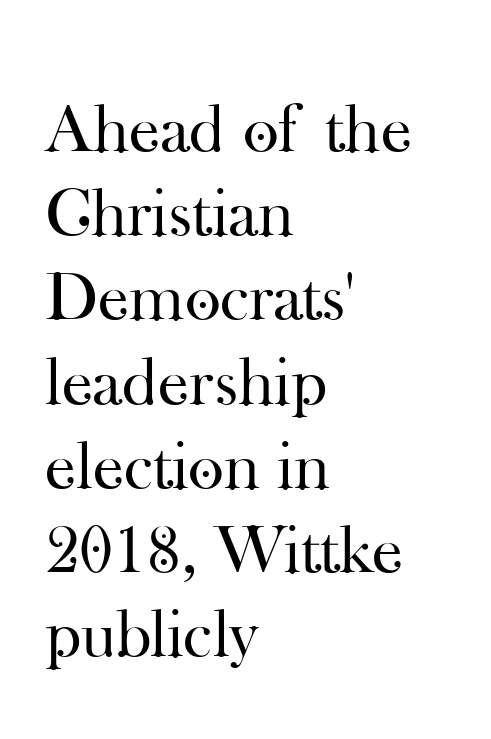
The strip under each line holds only bare page. The passage shown is not bold in any degree. The rendering anchors every line to the left-hand side. It's the straight-up-and-down kind of type. Looks like regular typesetting: each glyph gets only the width it needs. To sum up the face: it has serifs.
